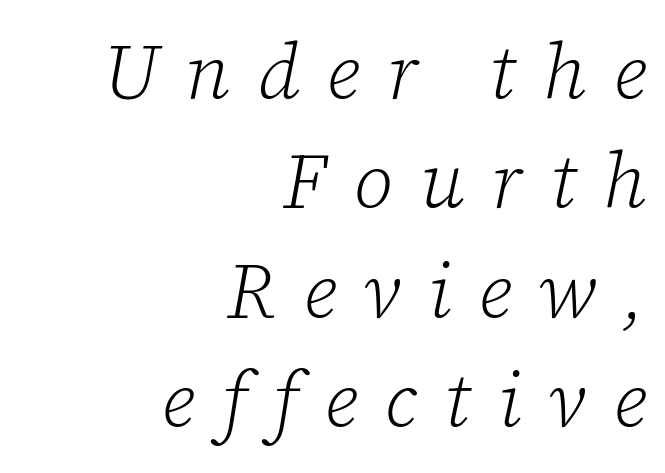
Q: Is the text bold? A: No.
Q: Is the text italic (slanted)? A: Yes, it leans right by about 12 degrees.
Q: Is the typeface a serif or a sans-serif typeface? A: Serif.
Q: Is the text underlined? A: No.
Q: How is the paragraph aligned? A: Right-aligned.
Q: Is the spacing between letters normal or unusually wide? A: Unusually wide.
Q: Is the spacing between lines tight, normal or loose? A: Normal.
Q: Width (condensed, normal, or wide)? A: Normal.
Q: Stroke contrast? A: Low.
Q: x-height? A: Medium.
Q: Monospaced? A: No.
